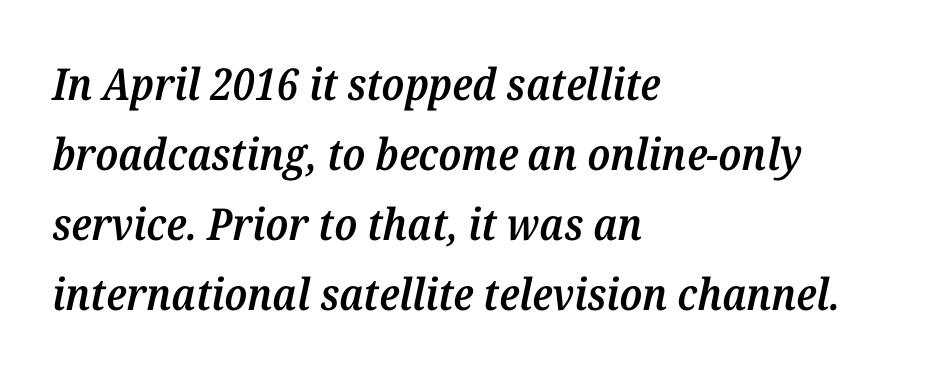
The image shows 44 px semibold serif type, italic (leaning right); set left-aligned, normal line spacing (1.59x), normal letter spacing, not underlined; medium stroke contrast and a medium x-height.
